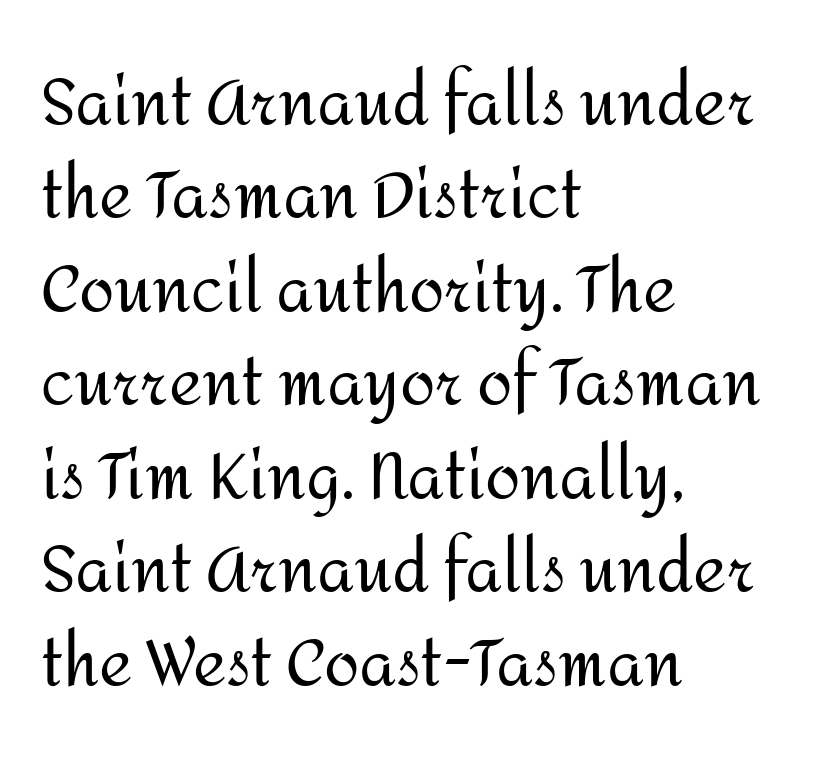
Successive baselines arrive at the customary interval. The weight would be labelled regular, book, light, or lighter still. This rendering uses left alignment, leaving the right contour irregular. The designer went with a sans here, leaving each stem footless. This rendering features lettering with no underline.
